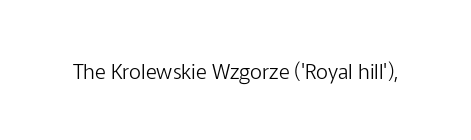
The passage shown is not underscored anywhere. The font's upright variant was chosen for this text. Stems here are at most as thick as an everyday book face. Observe the ordinary spacing: letters are neighbours, not strangers.
